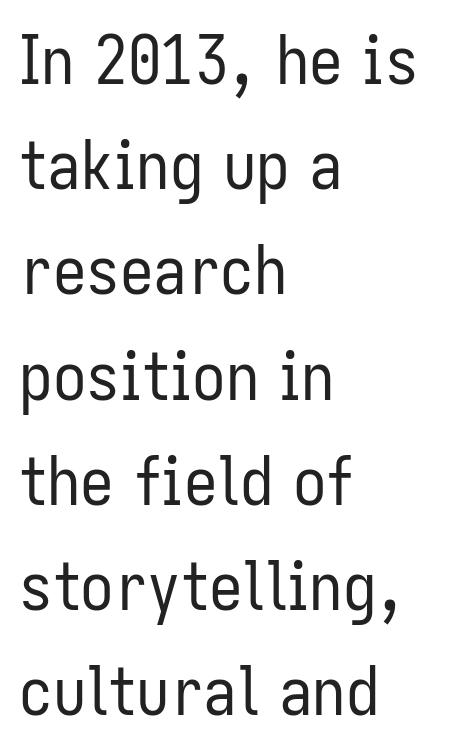
To sum up the face: it is a sans, with no serifs. Only glyphs here, with clear space below each row. Vertical spacing — default. Here the glyphs are tracked normally, forming tight word shapes. Think of a printed novel: that variable character pitch is what you see here. The letters stand upright; this is a roman face.
